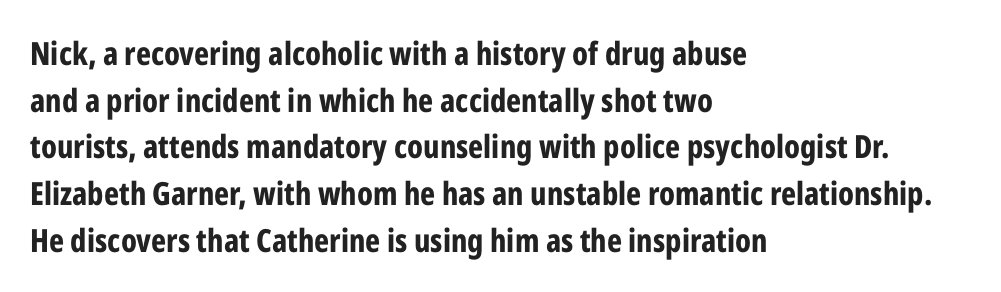
Q: Is the text bold? A: Yes.
Q: Is the text italic (slanted)? A: No, it is upright.
Q: Is the typeface a serif or a sans-serif typeface? A: Sans-serif.
Q: Is the text underlined? A: No.
Q: How is the paragraph aligned? A: Left-aligned.
Q: Is the spacing between letters normal or unusually wide? A: Normal.
Q: Is the spacing between lines tight, normal or loose? A: Normal.
Q: Width (condensed, normal, or wide)? A: Condensed.
Q: Stroke contrast? A: Low.
Q: x-height? A: Medium.
Q: Monospaced? A: No.
